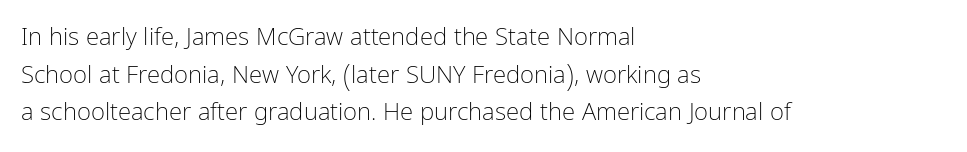
{"italic": "no", "bold": "no", "underline": "no", "align": "left", "line_spacing": "normal", "line_spacing_ratio": 1.57, "letter_spacing": "normal", "letter_spacing_em": 0.0, "glyph_px": 24}
